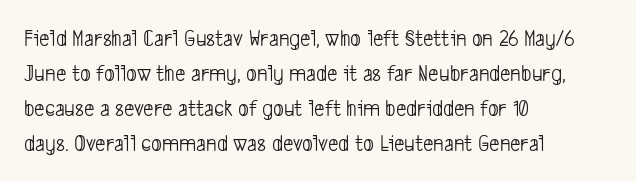
{"bold": "no", "underline": "no", "align": "left", "line_spacing": "normal", "line_spacing_ratio": 1.52, "letter_spacing": "normal", "letter_spacing_em": 0.0, "glyph_px": 23}
